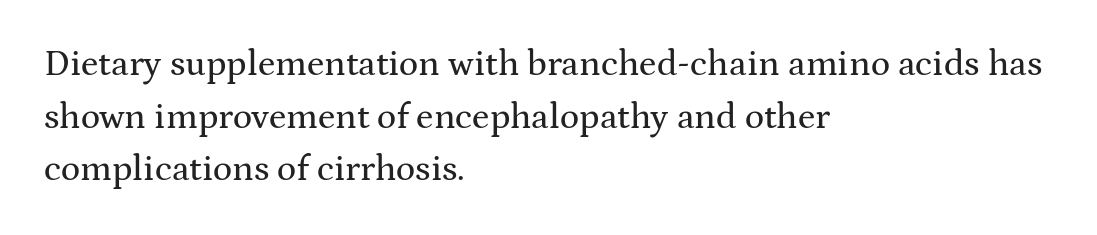
{"serif": "yes", "italic": "no", "width": "wide", "stroke_contrast": "medium", "x_height": "medium", "monospaced": "no", "underline": "no", "align": "left", "line_spacing": "normal", "line_spacing_ratio": 1.46, "letter_spacing": "normal", "letter_spacing_em": 0.0, "glyph_px": 36}
